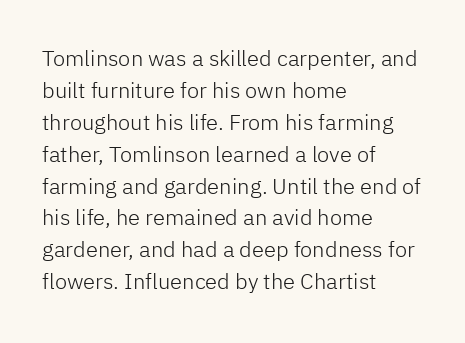
Q: Is the text bold? A: No.
Q: Is the text italic (slanted)? A: No, it is upright.
Q: Is the text underlined? A: No.
Q: How is the paragraph aligned? A: Left-aligned.
Q: Is the spacing between letters normal or unusually wide? A: Normal.
Q: Is the spacing between lines tight, normal or loose? A: Normal.
